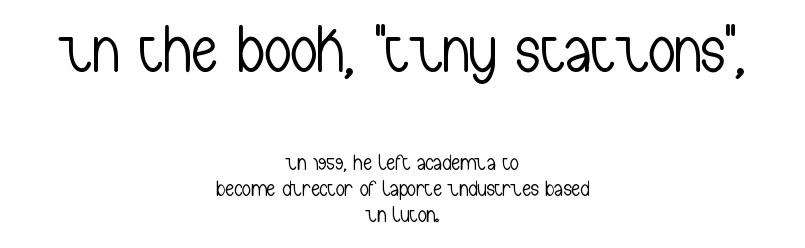
Reading top to bottom, the characters get smaller at the block break. This is sans-serif lettering, the kind often seen on screens and signage. Which margin do the lines hug? Neither — every line sits in the middle. The strokes are not fattened; the text isn't bold.
